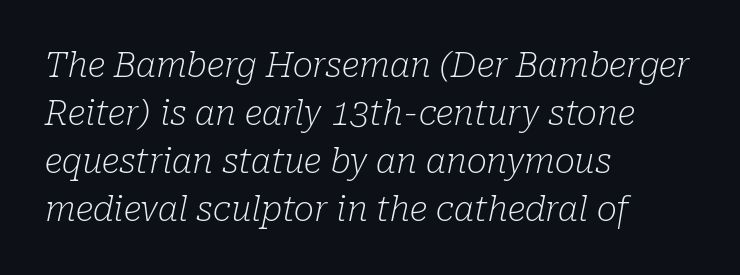
The paragraph has a hard left edge and a soft right edge. Just letters on the line, the space beneath them empty. The line texture is even and compact thanks to regular tracking. Characters are canted at an angle relative to the baseline's perpendicular. Spacing verdict: proportional, widths tailored to each character. Whoever set this chose a conventional vertical rhythm.
